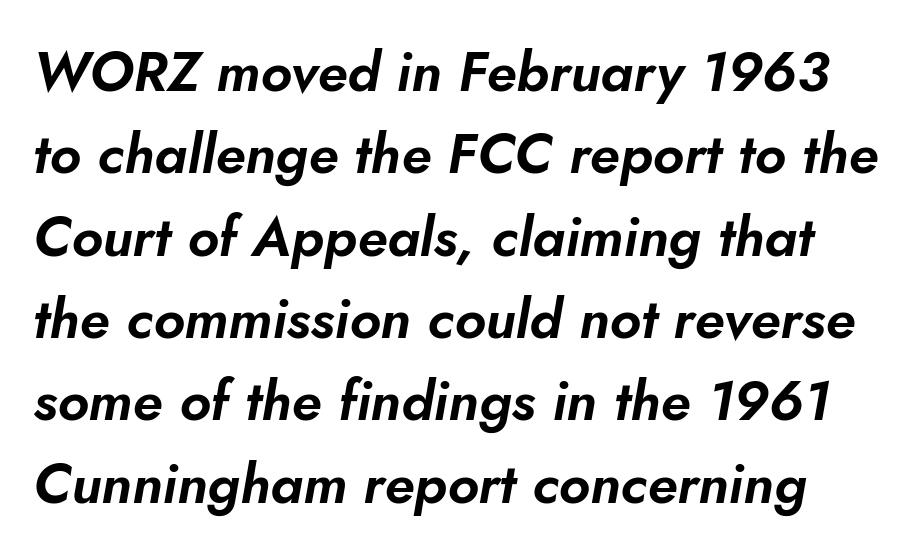
The image shows 56 px text type, italic (leaning right); set normal line spacing (1.47x), normal letter spacing, not underlined; low stroke contrast and a small x-height.
